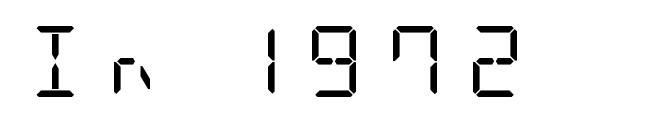
This reads as an unemphasized weight, regular at the heaviest. Letterform terminals end flat and unadorned throughout the passage. Decoration check: the copy has no underline. Vertical strokes here are truly vertical.
